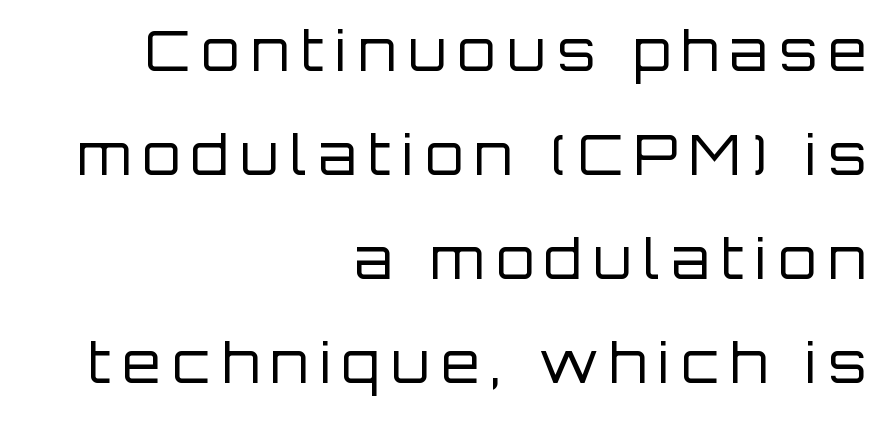
{"serif": "no", "italic": "no", "bold": "no", "weight": "regular", "width": "normal", "stroke_contrast": "low", "x_height": "large", "monospaced": "no", "underline": "no", "align": "right", "line_spacing_ratio": 1.89, "letter_spacing": "wide", "letter_spacing_em": 0.21, "glyph_px": 55}
